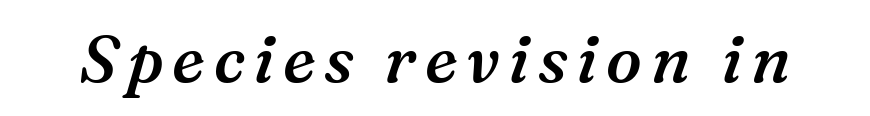
The image shows 66 px semibold serif type, italic (leaning right); set not underlined; medium stroke contrast and a medium x-height.
